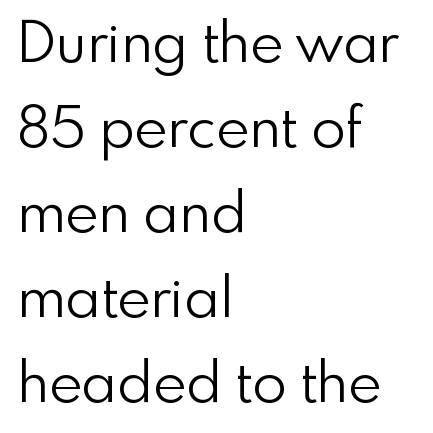
{"serif": "no", "italic": "no", "bold": "no", "weight": "light", "width": "normal", "x_height": "small", "monospaced": "no", "underline": "no", "align": "left", "line_spacing": "normal", "line_spacing_ratio": 1.49, "letter_spacing": "normal", "letter_spacing_em": 0.0, "glyph_px": 57}
